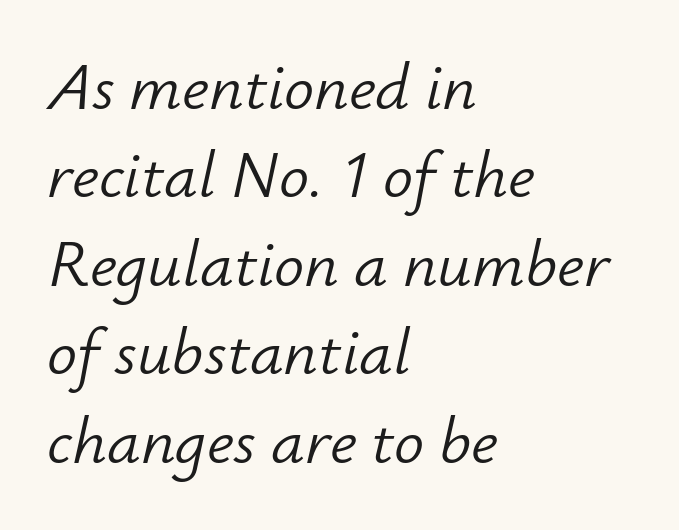
Q: Is the text bold? A: No.
Q: Is the text italic (slanted)? A: Yes, it leans right by about 12 degrees.
Q: Is the text underlined? A: No.
Q: How is the paragraph aligned? A: Left-aligned.
Q: Is the spacing between letters normal or unusually wide? A: Normal.
Q: Is the spacing between lines tight, normal or loose? A: Normal.
Q: Width (condensed, normal, or wide)? A: Normal.
Q: Stroke contrast? A: Low.
Q: x-height? A: Small.
Q: Monospaced? A: No.
